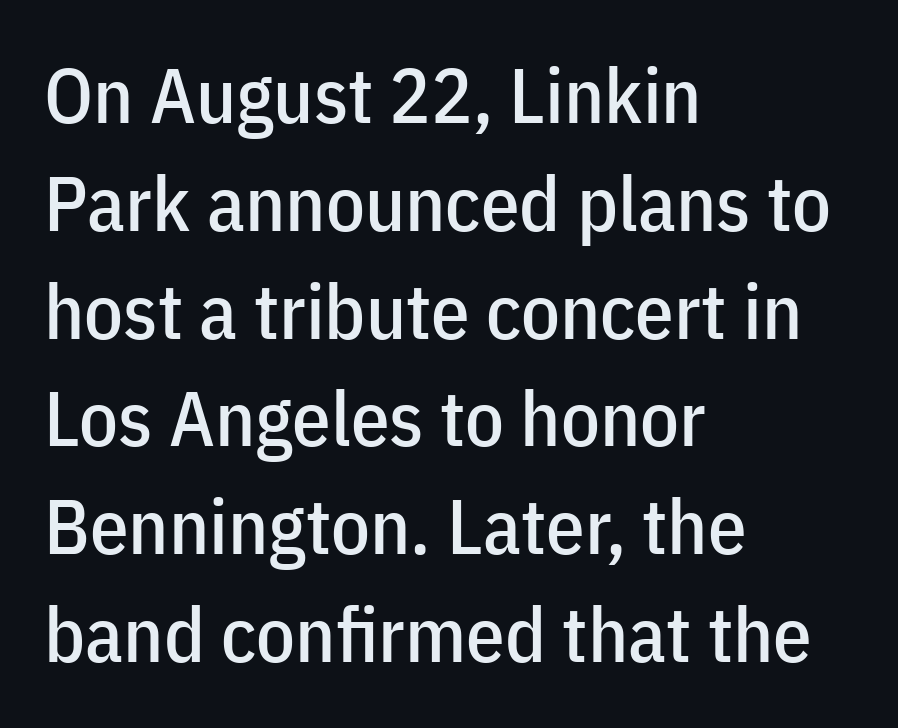
The line texture is even and compact thanks to regular tracking. Varying glyph widths throughout — classic text-font behaviour. A student would call this left alignment; a typographer would say flush left, rag right. The lines sit at an ordinary, default distance from one another. Type without underlining. Unlike italic type, these characters show no tilt at all.
